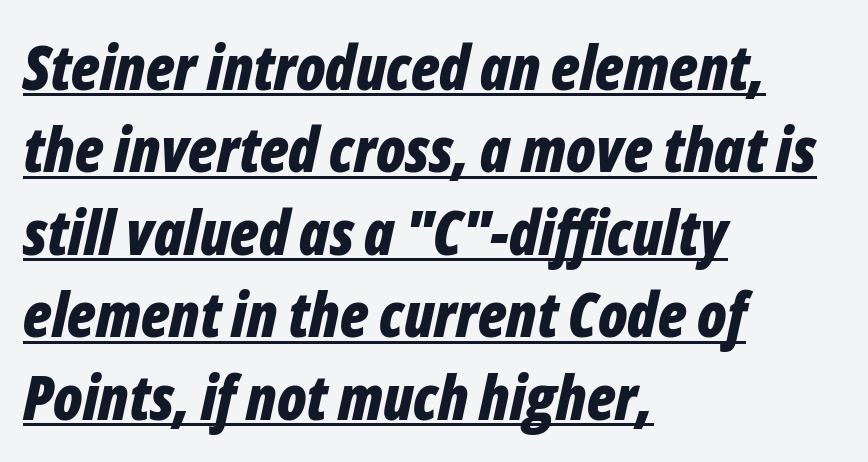
Is there much room between lines? A standard amount, neither cramped nor airy. What stands out about the letter spacing? Nothing — it is the standard amount. The string is rendered with underlining switched on. Visually the block forms a straight wall on the left and a jagged coastline on the right. Typesetter's note: full bold, strokes at maximum text heaviness.
